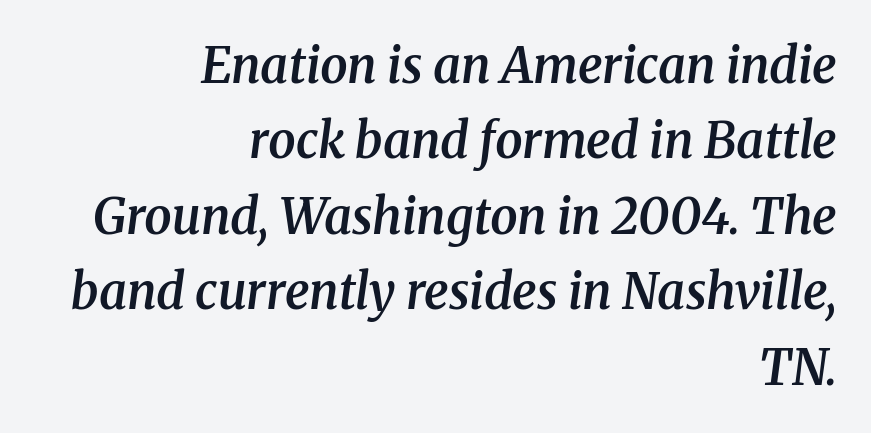
Q: Is the text bold? A: Semi-bold.
Q: Is the text italic (slanted)? A: Yes, it leans right by about 8 degrees.
Q: Is the typeface a serif or a sans-serif typeface? A: Serif.
Q: Is the text underlined? A: No.
Q: How is the paragraph aligned? A: Right-aligned.
Q: Is the spacing between letters normal or unusually wide? A: Normal.
Q: Is the spacing between lines tight, normal or loose? A: Normal.
Q: Width (condensed, normal, or wide)? A: Normal.
Q: Stroke contrast? A: Medium.
Q: x-height? A: Medium.
Q: Monospaced? A: No.
